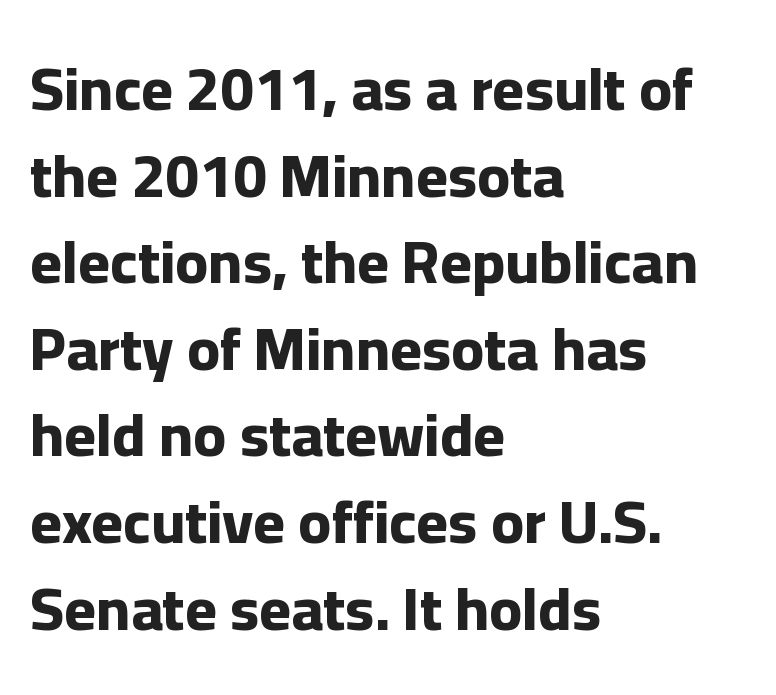
Q: Is the text bold? A: Yes.
Q: Is the text italic (slanted)? A: No, it is upright.
Q: Is the typeface a serif or a sans-serif typeface? A: Sans-serif.
Q: Is the text underlined? A: No.
Q: How is the paragraph aligned? A: Left-aligned.
Q: Is the spacing between letters normal or unusually wide? A: Normal.
Q: Is the spacing between lines tight, normal or loose? A: Normal.
Q: Width (condensed, normal, or wide)? A: Normal.
Q: Stroke contrast? A: Low.
Q: x-height? A: Medium.
Q: Monospaced? A: No.
